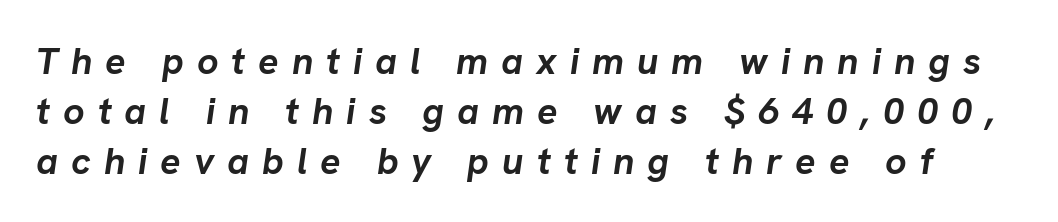
{"italic": "yes", "lean": "right", "slant_degrees": 8, "bold": "yes", "weight": "semibold", "width": "normal", "stroke_contrast": "low", "x_height": "medium", "monospaced": "no", "underline": "no", "line_spacing": "normal", "line_spacing_ratio": 1.31, "letter_spacing": "wide", "letter_spacing_em": 0.34, "glyph_px": 38}
